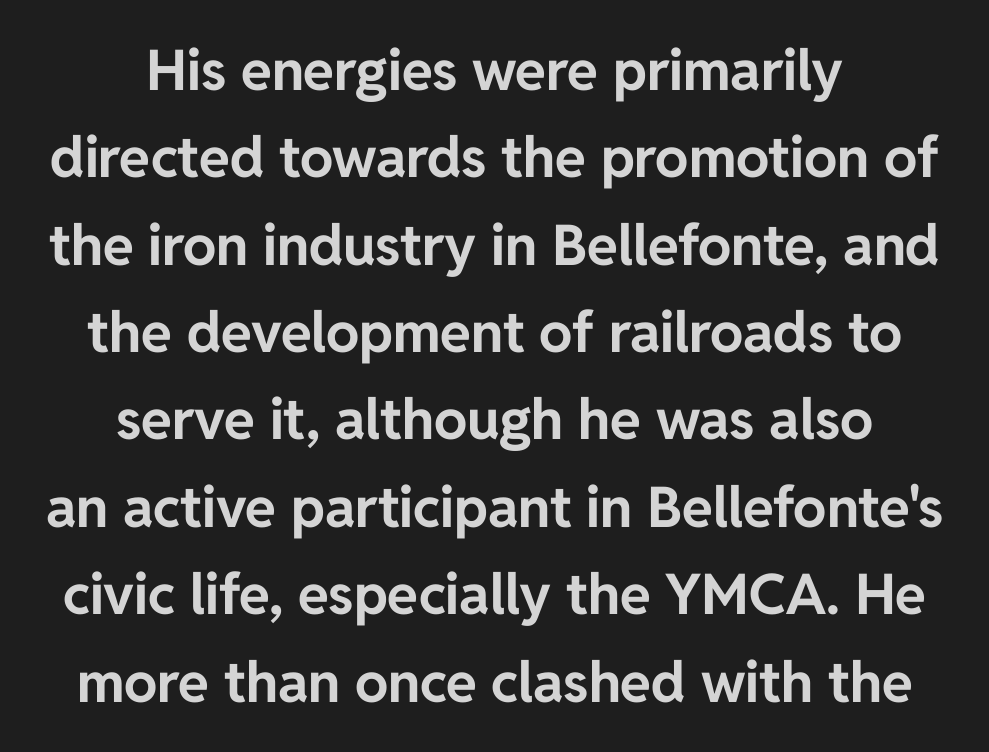
{"serif": "no", "italic": "no", "bold": "yes", "weight": "bold", "width": "normal", "stroke_contrast": "low", "x_height": "medium", "monospaced": "no", "underline": "no", "align": "center", "line_spacing": "normal", "line_spacing_ratio": 1.56, "letter_spacing": "normal", "letter_spacing_em": 0.0, "glyph_px": 56}
